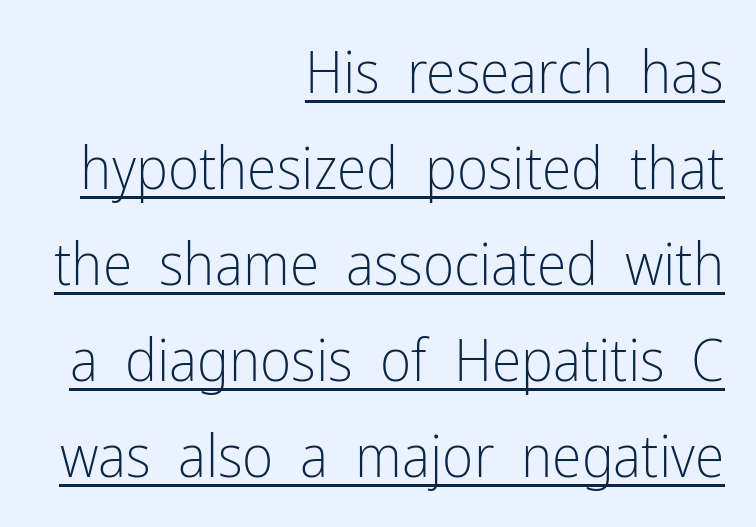
Q: Is the text bold? A: No.
Q: Is the text italic (slanted)? A: No, it is upright.
Q: Is the typeface a serif or a sans-serif typeface? A: Sans-serif.
Q: Is the text underlined? A: Yes.
Q: How is the paragraph aligned? A: Right-aligned.
Q: Is the spacing between letters normal or unusually wide? A: Normal.
Q: Is the spacing between lines tight, normal or loose? A: Normal.
Q: Width (condensed, normal, or wide)? A: Condensed.
Q: Stroke contrast? A: Low.
Q: x-height? A: Medium.
Q: Monospaced? A: No.
